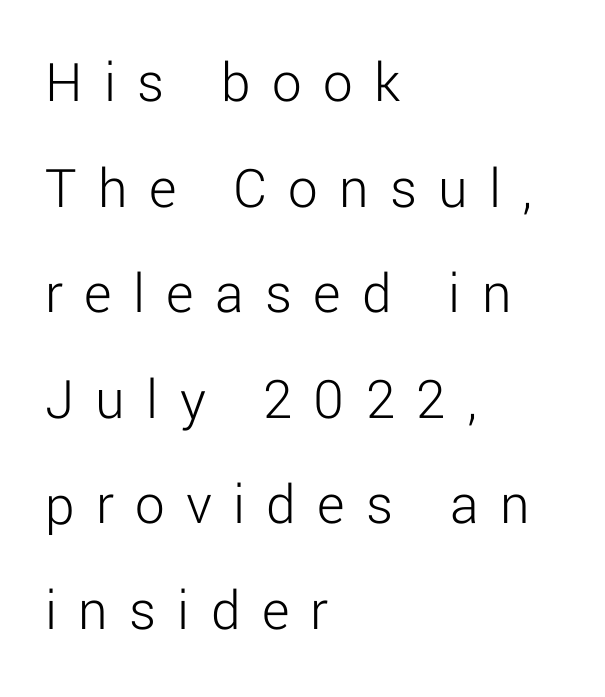
Q: Is the text bold? A: No.
Q: Is the text italic (slanted)? A: No, it is upright.
Q: Is the typeface a serif or a sans-serif typeface? A: Sans-serif.
Q: Is the text underlined? A: No.
Q: How is the paragraph aligned? A: Left-aligned.
Q: Is the spacing between letters normal or unusually wide? A: Unusually wide.
Q: Width (condensed, normal, or wide)? A: Normal.
Q: Stroke contrast? A: Low.
Q: x-height? A: Medium.
Q: Monospaced? A: No.
